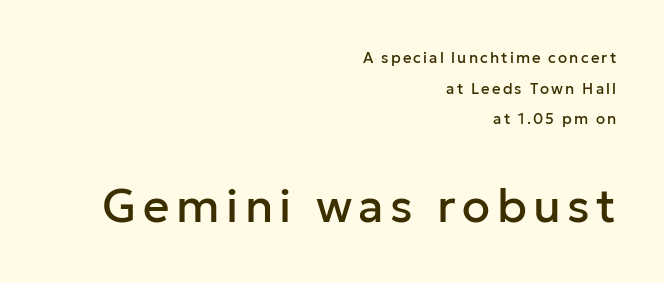
{"serif": "no", "italic": "no", "width": "normal", "stroke_contrast": "low", "x_height": "medium", "monospaced": "no", "underline": "no", "align": "right", "line_spacing": "loose", "line_spacing_ratio": 2.04, "larger_block": "second", "size_ratio": 3.07, "glyph_px": 46}
